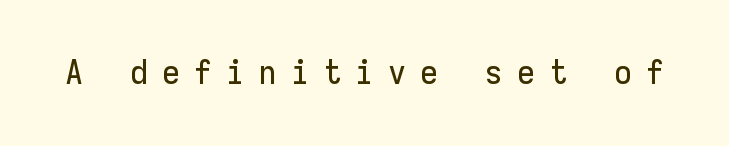
The image shows 33 px sans-serif type, upright, monospaced; set unusually wide letter spacing (+0.43 em), not underlined; low stroke contrast and a medium x-height.
